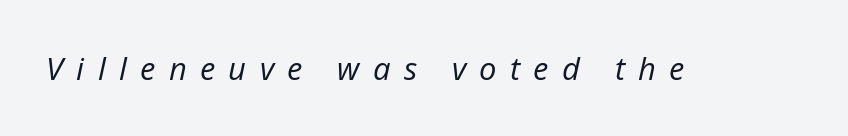
{"italic": "yes", "lean": "right", "slant_degrees": 12, "bold": "no", "weight": "regular", "width": "normal", "stroke_contrast": "low", "x_height": "medium", "monospaced": "no", "underline": "no", "letter_spacing": "wide", "letter_spacing_em": 0.43, "glyph_px": 31}
